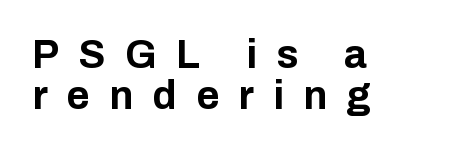
The image shows 40 px bold sans-serif type, upright; set left-aligned, tight line spacing (1.03x), unusually wide letter spacing (+0.48 em), not underlined; low stroke contrast and a medium x-height.
